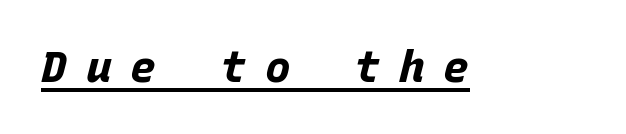
Strong, thick strokes mark this as bold type. Here the designer chose a console-style face with uniform glyph widths. Yep, that's italic — everything's leaning. The tracking reads as deliberately expanded to a designer's eye. Descenders here cross a horizontal rule under the line.
